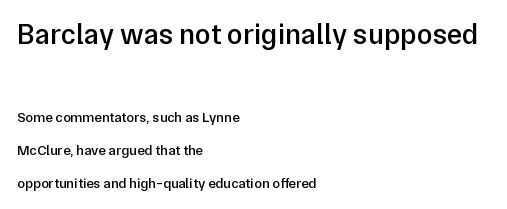
{"serif": "no", "italic": "no", "bold": "semi", "weight": "semibold", "width": "normal", "stroke_contrast": "low", "x_height": "medium", "monospaced": "no", "underline": "no", "align": "left", "line_spacing": "loose", "line_spacing_ratio": 2.36, "letter_spacing": "normal", "letter_spacing_em": 0.0, "larger_block": "first", "size_ratio": 2.07, "glyph_px": 29}
